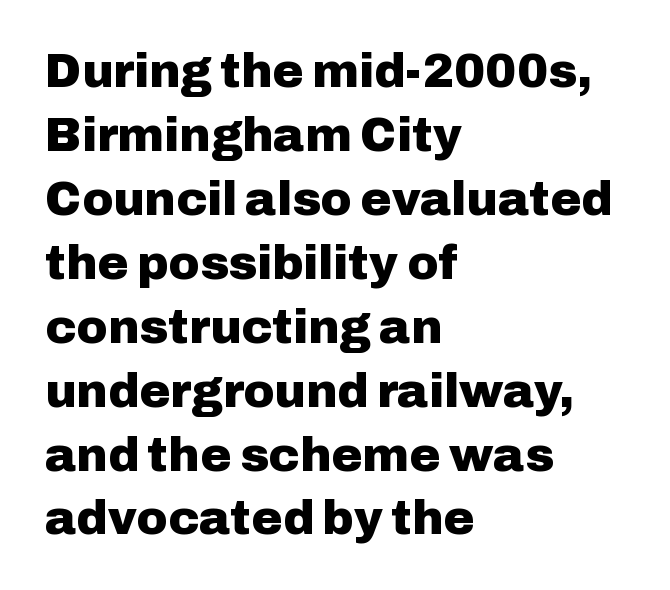
{"serif": "no", "italic": "no", "bold": "yes", "weight": "heavy", "width": "normal", "stroke_contrast": "low", "x_height": "medium", "monospaced": "no", "underline": "no", "align": "left", "line_spacing": "normal", "line_spacing_ratio": 1.36, "letter_spacing": "normal", "letter_spacing_em": 0.0, "glyph_px": 47}
